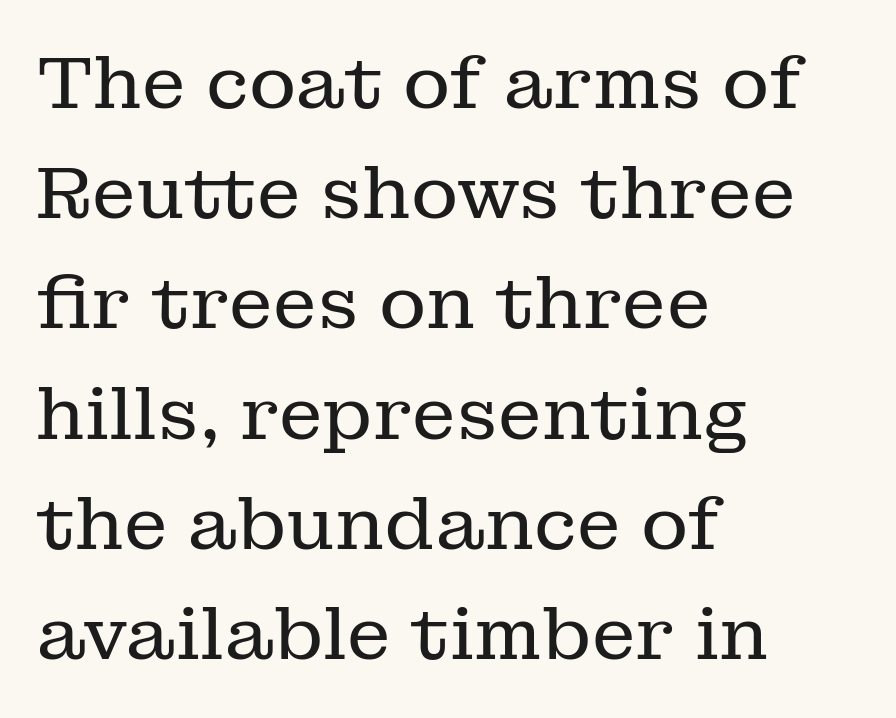
The image shows 73 px regular-weight serif type, upright; set left-aligned, normal line spacing (1.51x), normal letter spacing, not underlined; low stroke contrast and a medium x-height.
